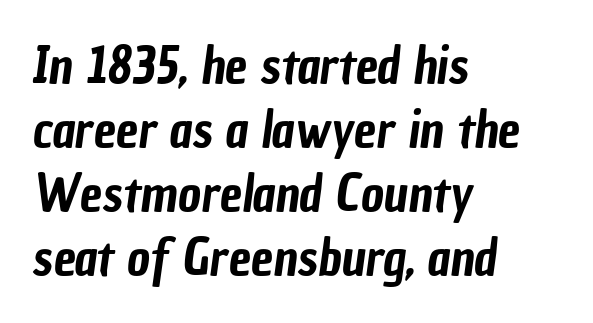
The image shows 50 px condensed sans-serif type; set left-aligned, normal line spacing (1.28x), normal letter spacing, not underlined; low stroke contrast and a medium x-height.
